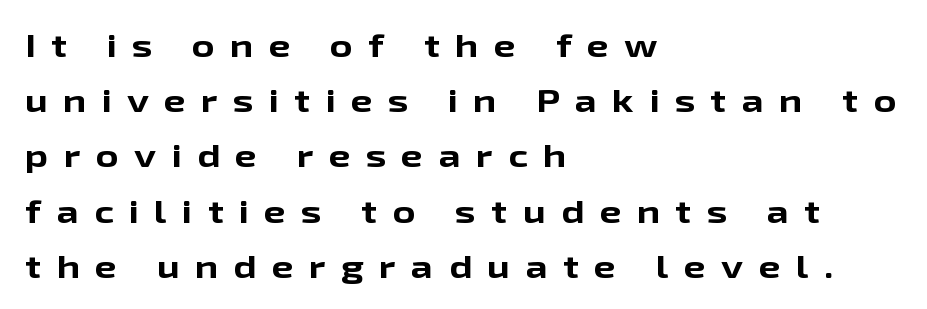
The passage shown is typed in a proportional face where columns would drift. A typesetter would label this face a sans. The paragraph shown leans on its left margin. What stands out about the letter spacing? Its width — letters are far apart.
